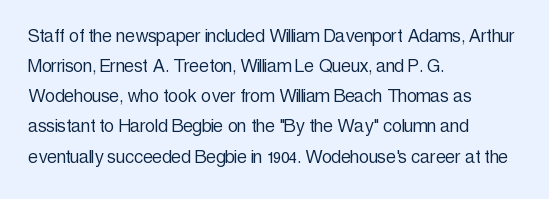
The letterforms sit shoulder to shoulder at normal distance. The space directly below the letters is spotless. Counters stay open thanks to moderate or lighter strokes. The vertical gap from one line to the next is medium. Ascenders rise straight up at ninety degrees. The ragged edge is on the right, which tells us the setting is flush left.
